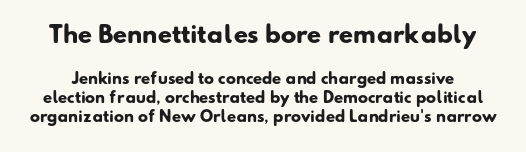
Weight: bold. Vertical spacing — default. You could call the tracking neutral — neither tight nor loose. The initial chunk of copy outweighs the following chunk in type size. Beneath every word, the page is bare.
